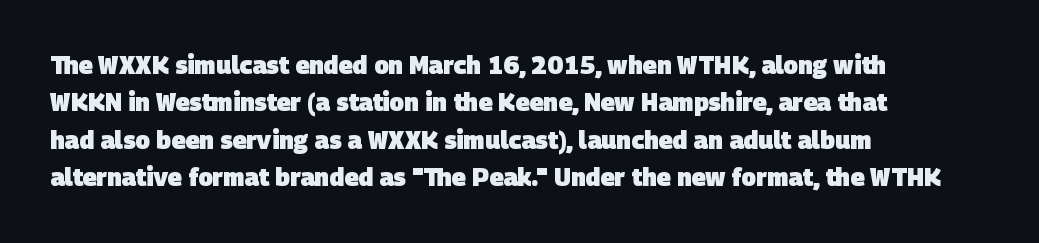
The image shows 24 px bold type; set left-aligned, normal line spacing (1.56x), normal letter spacing, not underlined.
